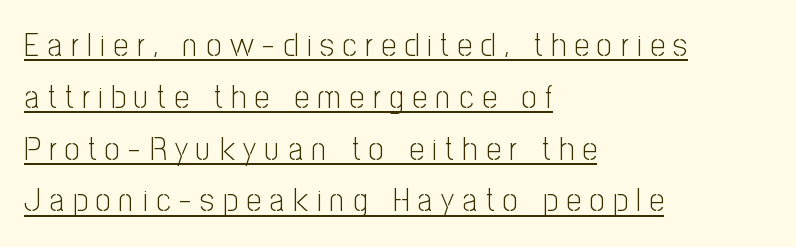
The image shows 33 px light, condensed sans-serif type, upright; set left-aligned, normal line spacing (1.57x), unusually wide letter spacing (+0.26 em), underlined; low stroke contrast and a medium x-height.
